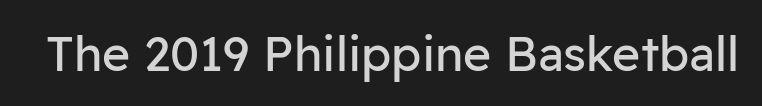
The image shows 48 px regular-weight sans-serif type, upright; set normal letter spacing, not underlined; low stroke contrast and a medium x-height.
